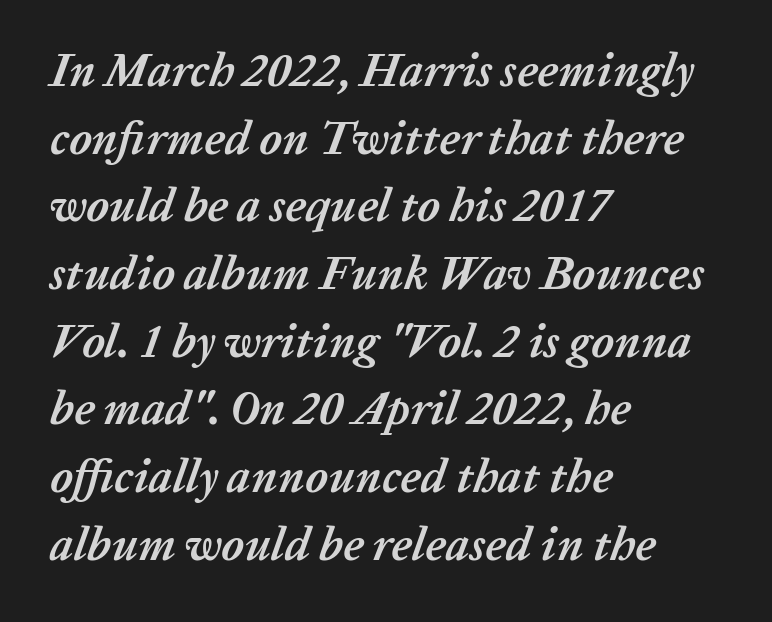
The text block is weighted toward the left margin, trailing off unevenly rightward. This block has exactly the height ordinary leading produces. The whole block is typeset with a tilt. I'd describe the lettering as bold — thick and assertive. This sample uses plain, unmodified letter spacing.
